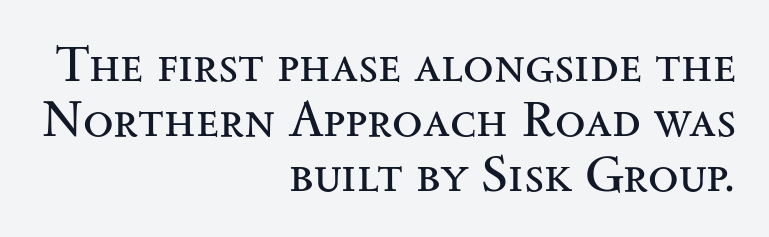
{"serif": "yes", "italic": "no", "bold": "no", "weight": "regular", "width": "wide", "stroke_contrast": "medium", "x_height": "small", "monospaced": "no", "underline": "no", "align": "right", "line_spacing": "tight", "line_spacing_ratio": 1.1, "letter_spacing": "normal", "letter_spacing_em": 0.0, "glyph_px": 50}
